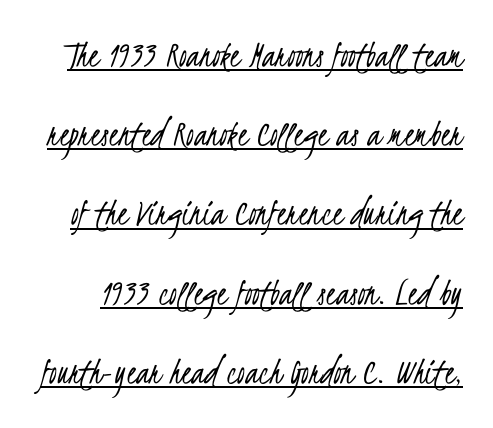
The image shows 39 px light, condensed sans-serif type; set loose line spacing (2.03x), normal letter spacing, underlined; low stroke contrast and a small x-height.
